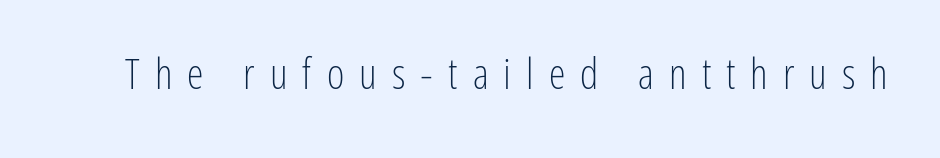
Q: Is the text bold? A: No.
Q: Is the text italic (slanted)? A: No, it is upright.
Q: Is the typeface a serif or a sans-serif typeface? A: Sans-serif.
Q: Is the text underlined? A: No.
Q: Is the spacing between letters normal or unusually wide? A: Unusually wide.
Q: Width (condensed, normal, or wide)? A: Condensed.
Q: Stroke contrast? A: Low.
Q: x-height? A: Medium.
Q: Monospaced? A: No.
